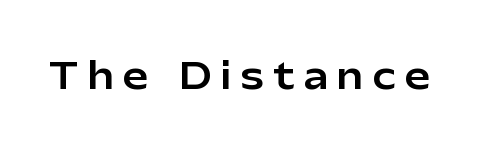
Q: Is the text italic (slanted)? A: No, it is upright.
Q: Is the typeface a serif or a sans-serif typeface? A: Sans-serif.
Q: Is the text underlined? A: No.
Q: Is the spacing between letters normal or unusually wide? A: Unusually wide.
Q: Width (condensed, normal, or wide)? A: Normal.
Q: Stroke contrast? A: Low.
Q: x-height? A: Medium.
Q: Monospaced? A: No.
